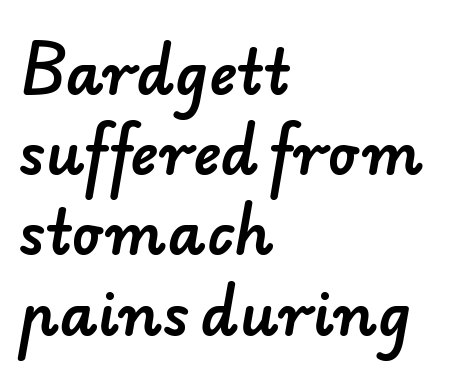
The image shows 59 px sans-serif type; set left-aligned, normal line spacing (1.36x), normal letter spacing, not underlined; low stroke contrast and a small x-height.
